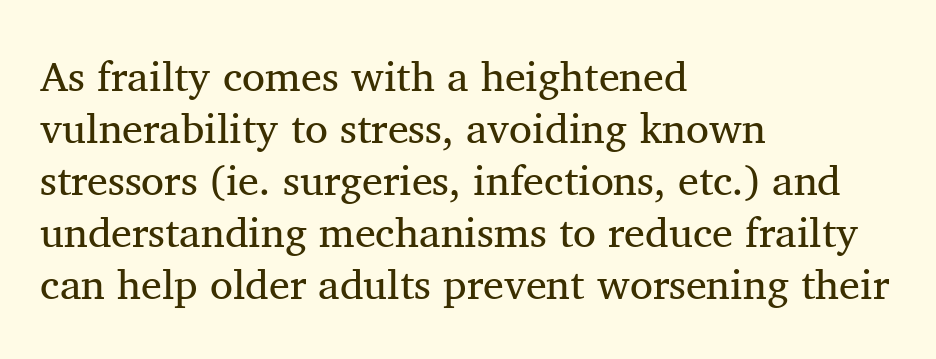
{"serif": "yes", "italic": "no", "bold": "no", "weight": "regular", "width": "normal", "stroke_contrast": "medium", "x_height": "medium", "monospaced": "no", "underline": "no", "align": "left", "line_spacing_ratio": 1.24, "letter_spacing": "normal", "letter_spacing_em": 0.0, "glyph_px": 42}
